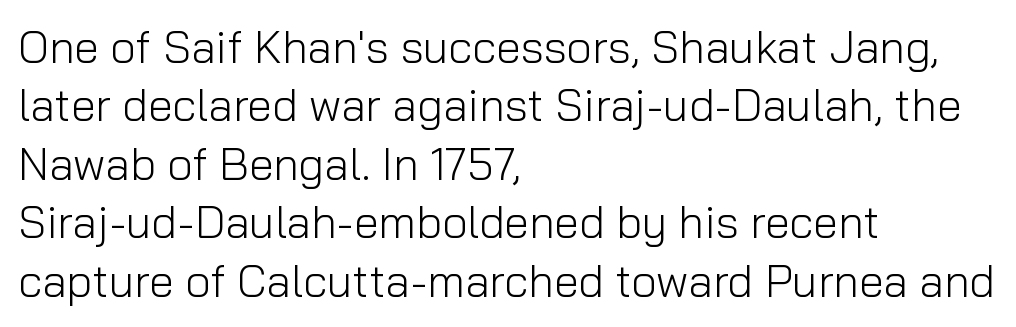
No chunkiness to these letters — they're not bold. Compared with typical body copy, the letter spacing here is the same. Descender tails drop into unmarked territory. Compared with typical paragraphs, the rows here are spaced about the same.
